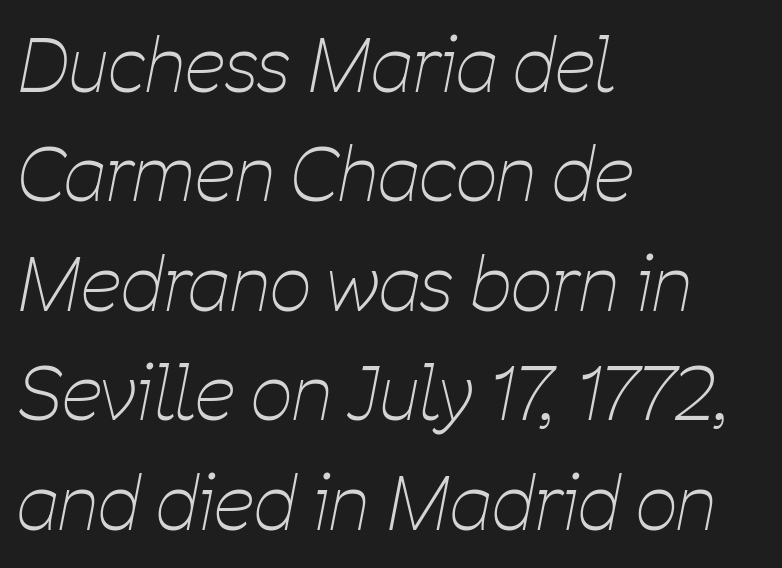
The image shows 73 px thin, condensed type, italic (leaning right); set left-aligned, normal line spacing (1.5x), normal letter spacing, not underlined; low stroke contrast and a medium x-height.
